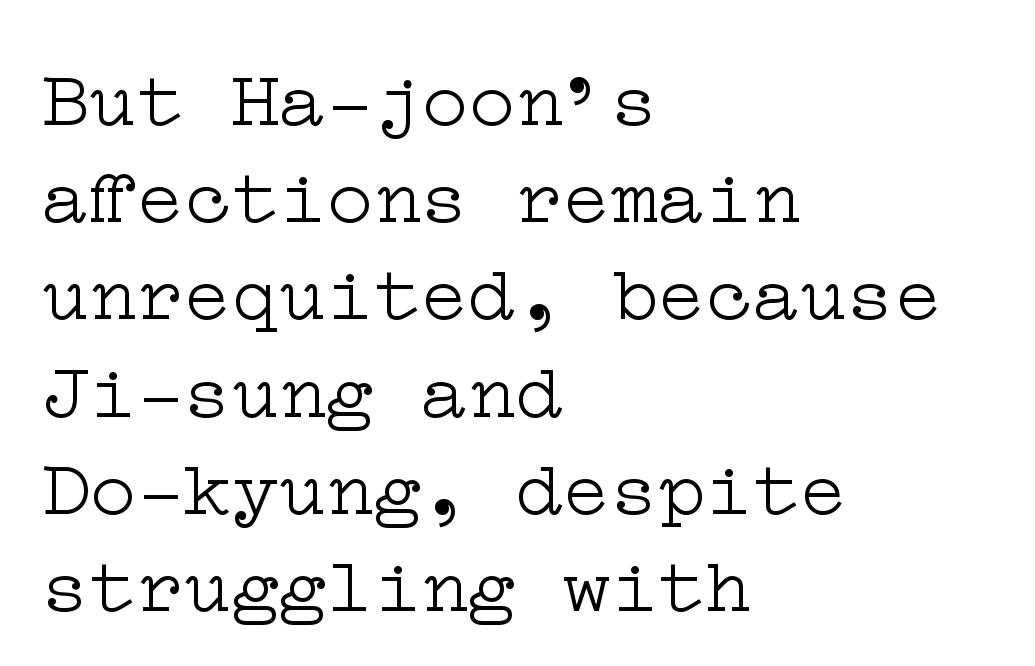
{"serif": "yes", "italic": "no", "bold": "no", "weight": "light", "width": "wide", "stroke_contrast": "low", "x_height": "medium", "underline": "no", "align": "left", "line_spacing_ratio": 1.23, "letter_spacing": "normal", "letter_spacing_em": 0.0, "glyph_px": 79}
